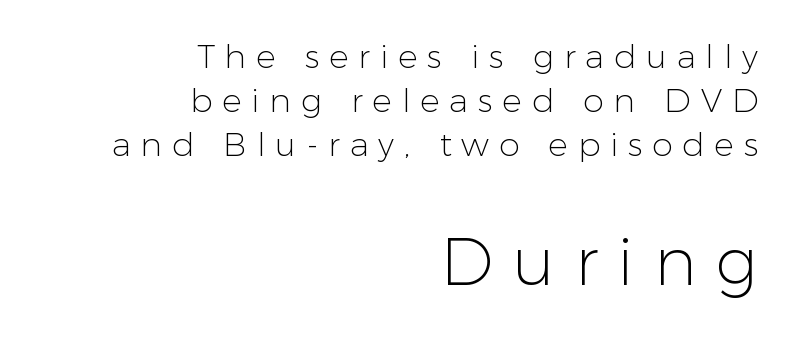
The image shows 66 px light sans-serif type, upright; set right-aligned, normal line spacing (1.34x), unusually wide letter spacing (+0.3 em), not underlined; the second (bottom) block is 2.0x larger; low stroke contrast and a medium x-height.
